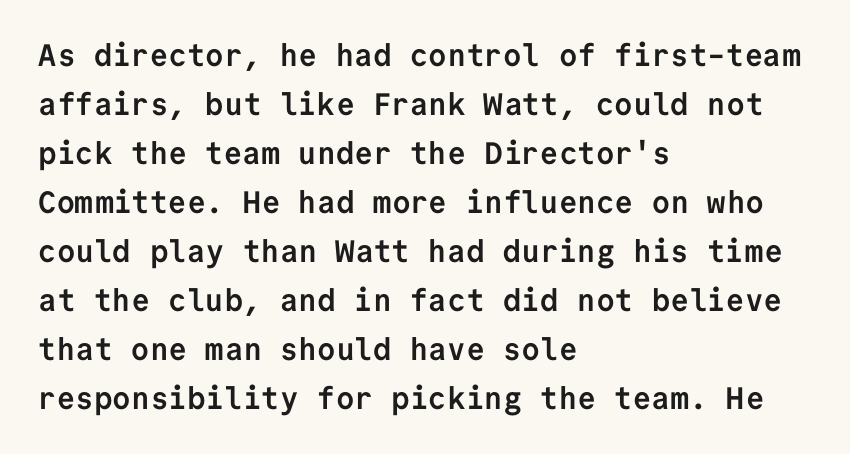
Each new line begins a customary step beneath the previous one. Every row of glyphs begins at an identical x-position on the left. Italic: no, the glyphs are upright roman. The sample has been set heavy, in full bold.
